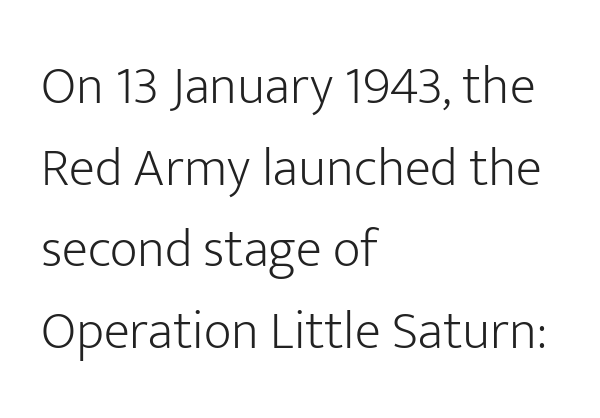
The image shows 54 px light sans-serif type, upright; set left-aligned, normal line spacing (1.51x), normal letter spacing, not underlined; low stroke contrast and a medium x-height.
